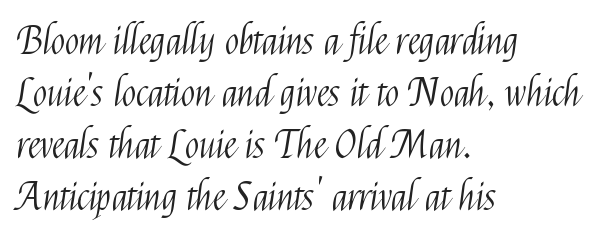
No chunkiness to these letters — they're not bold. The passage shown is typed in a proportional face where columns would drift. Nothing unusual about the tracking: characters are spaced as the font intends. Observe the absence of serifs on each vertical stroke in this sample. The rendering anchors every line to the left-hand side.
